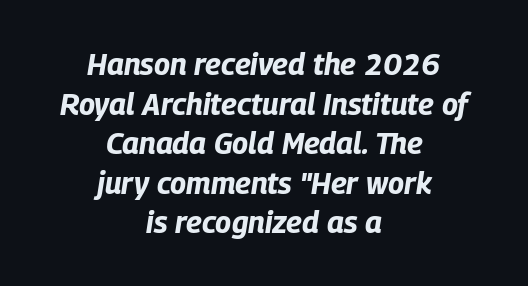
Varying glyph widths throughout — classic text-font behaviour. What weight is shown? A full bold with thick strokes. These lines sit exactly where default settings would place them. The words here are not underlined. The lettering tilts uniformly, giving the passage an italic look. Observe the ordinary spacing: letters are neighbours, not strangers.
